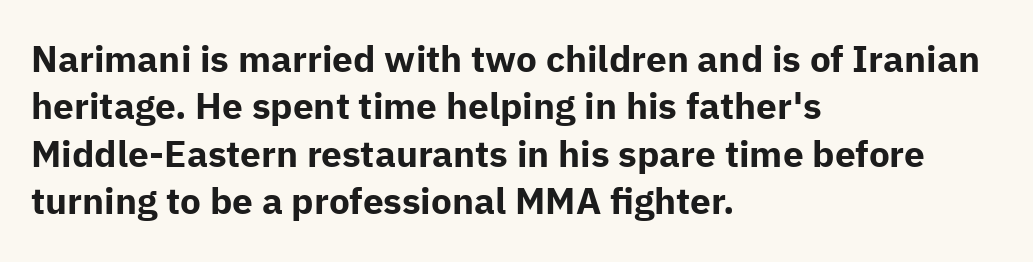
Here the glyphs are tracked normally, forming tight word shapes. The text was rendered using a sans face with plain stroke endings. Weight check: bold — yes, fully. Vertically, the passage feels balanced, rows spaced as you'd expect. Beneath every word, the page is bare.
